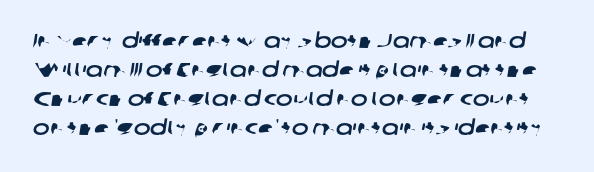
{"underline": "no", "line_spacing": "normal", "line_spacing_ratio": 1.45, "letter_spacing": "normal", "letter_spacing_em": 0.0, "glyph_px": 20}
